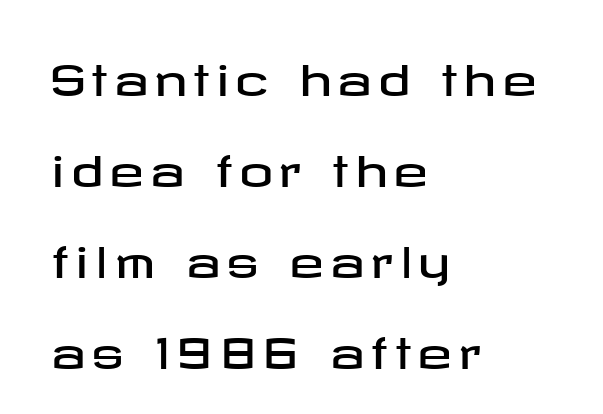
Q: Is the text italic (slanted)? A: No, it is upright.
Q: Is the typeface a serif or a sans-serif typeface? A: Sans-serif.
Q: Is the text underlined? A: No.
Q: How is the paragraph aligned? A: Left-aligned.
Q: Is the spacing between lines tight, normal or loose? A: Loose.
Q: Width (condensed, normal, or wide)? A: Wide.
Q: Stroke contrast? A: Low.
Q: x-height? A: Medium.
